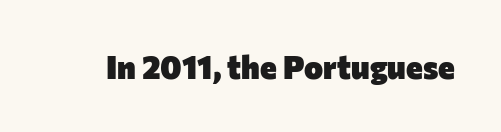
Q: Is the text bold? A: Yes.
Q: Is the text italic (slanted)? A: No, it is upright.
Q: Is the typeface a serif or a sans-serif typeface? A: Sans-serif.
Q: Is the text underlined? A: No.
Q: Is the spacing between letters normal or unusually wide? A: Normal.
Q: Width (condensed, normal, or wide)? A: Normal.
Q: Stroke contrast? A: Low.
Q: x-height? A: Medium.
Q: Monospaced? A: No.
